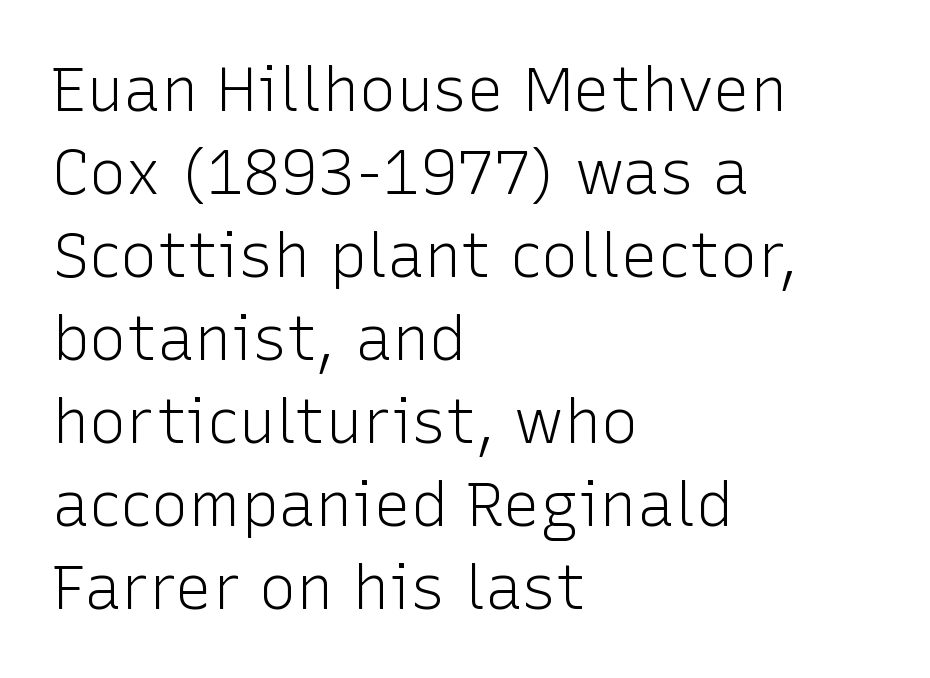
The image shows 62 px light sans-serif type, upright; set left-aligned, normal line spacing (1.34x), normal letter spacing, not underlined; low stroke contrast and a medium x-height.
